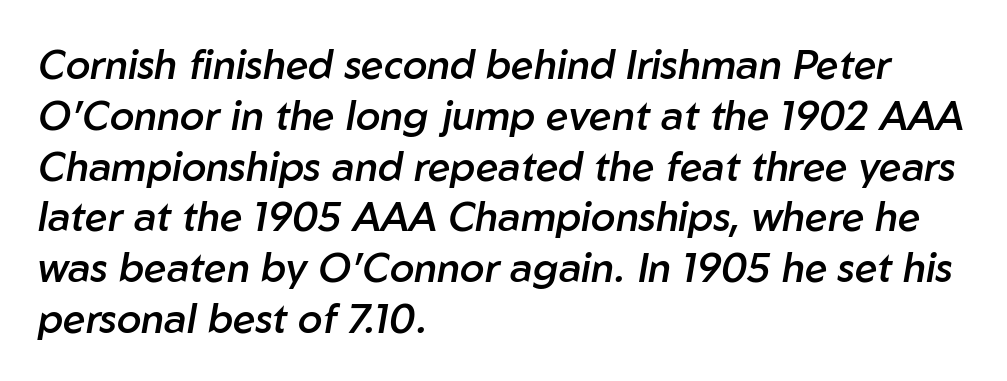
The image shows 40 px semibold type, italic (leaning right); set left-aligned, normal line spacing (1.27x), normal letter spacing, not underlined; low stroke contrast and a medium x-height.
